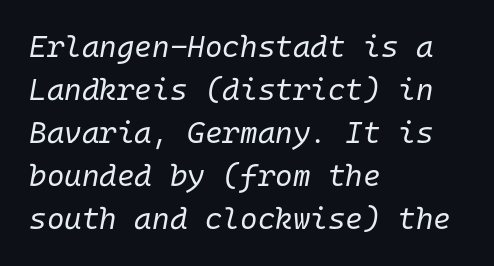
Q: Is the text bold? A: No.
Q: Is the text italic (slanted)? A: Yes, it leans right by about 10 degrees.
Q: Is the text underlined? A: No.
Q: How is the paragraph aligned? A: Left-aligned.
Q: Is the spacing between letters normal or unusually wide? A: Normal.
Q: Is the spacing between lines tight, normal or loose? A: Normal.
Q: Width (condensed, normal, or wide)? A: Normal.
Q: Stroke contrast? A: Low.
Q: x-height? A: Medium.
Q: Monospaced? A: Yes.
